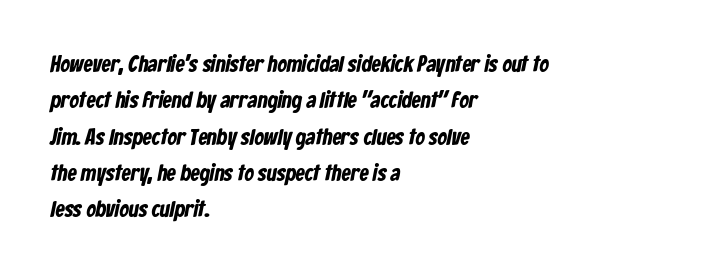
The image shows 23 px text type; set left-aligned, normal line spacing (1.58x), normal letter spacing, not underlined.
